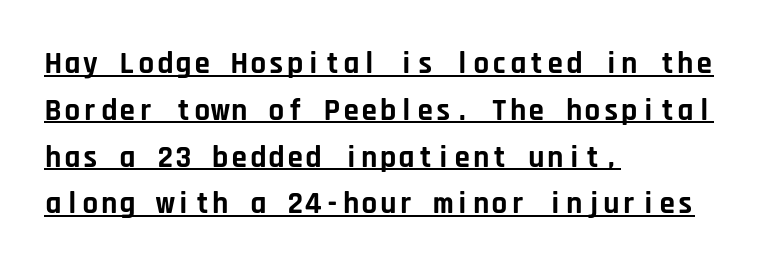
{"serif": "no", "italic": "no", "bold": "yes", "weight": "bold", "width": "normal", "stroke_contrast": "low", "x_height": "large", "monospaced": "yes", "underline": "yes", "align": "left", "line_spacing": "normal", "line_spacing_ratio": 1.51, "letter_spacing": "normal", "letter_spacing_em": 0.0, "glyph_px": 31}
